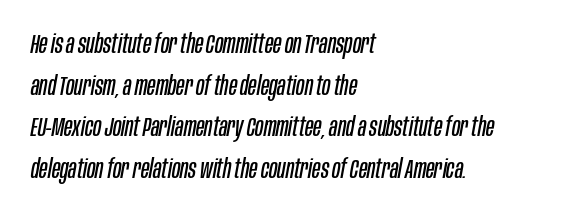
Q: Is the text bold? A: No.
Q: Is the text italic (slanted)? A: Yes, it leans right by about 10 degrees.
Q: Is the text underlined? A: No.
Q: How is the paragraph aligned? A: Left-aligned.
Q: Is the spacing between letters normal or unusually wide? A: Normal.
Q: Is the spacing between lines tight, normal or loose? A: Normal.
